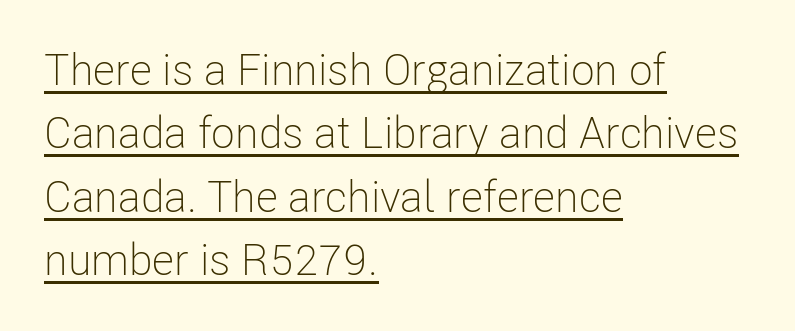
The image shows 44 px light, condensed sans-serif type, upright; set left-aligned, normal line spacing (1.44x), normal letter spacing, underlined; low stroke contrast and a medium x-height.
